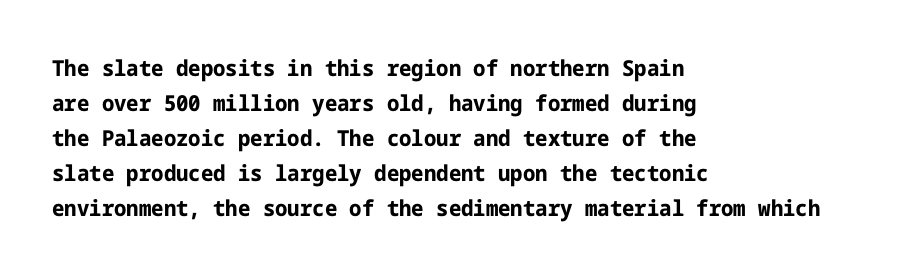
The image shows 22 px bold type, upright; set left-aligned, normal line spacing (1.59x), normal letter spacing, not underlined.
